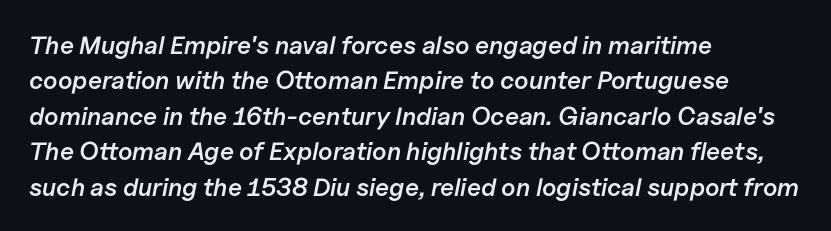
{"italic": "yes", "lean": "right", "slant_degrees": 11, "bold": "semi", "underline": "no", "align": "left", "line_spacing": "normal", "line_spacing_ratio": 1.42, "letter_spacing": "normal", "letter_spacing_em": 0.0, "glyph_px": 25}
